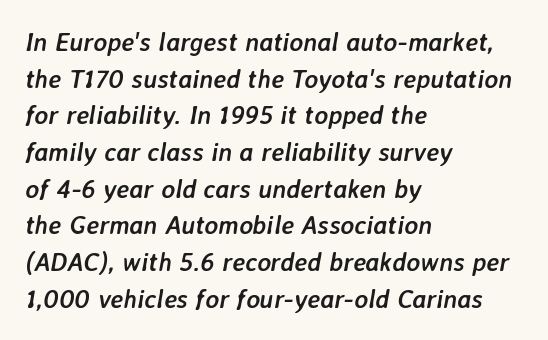
The image shows 26 px bold type, italic (leaning right); set left-aligned, normal line spacing (1.41x), normal letter spacing, not underlined.
